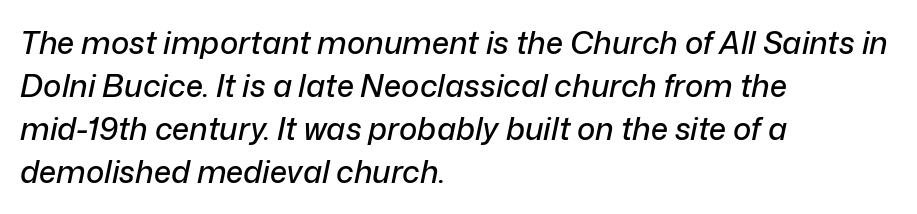
Each row of text sits above clean, open space. Spacing between characters is what you'd get straight out of the box. Is the block centered? No — it sits flush against the left margin. In terms of leading, this rendering sits right in the middle.
